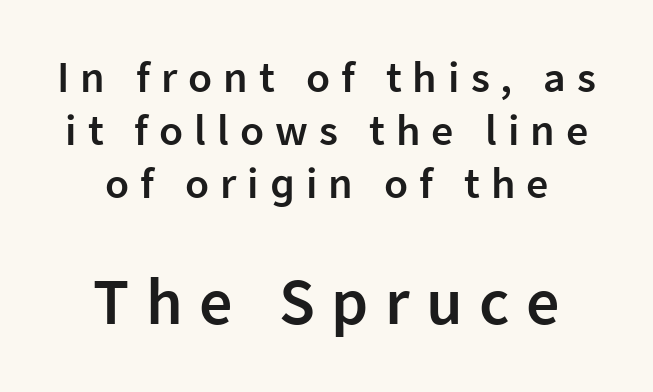
{"serif": "no", "italic": "no", "bold": "semi", "weight": "semibold", "width": "normal", "stroke_contrast": "low", "x_height": "medium", "monospaced": "no", "underline": "no", "align": "center", "line_spacing_ratio": 1.2, "letter_spacing": "wide", "letter_spacing_em": 0.25, "larger_block": "second", "size_ratio": 1.5, "glyph_px": 66}
